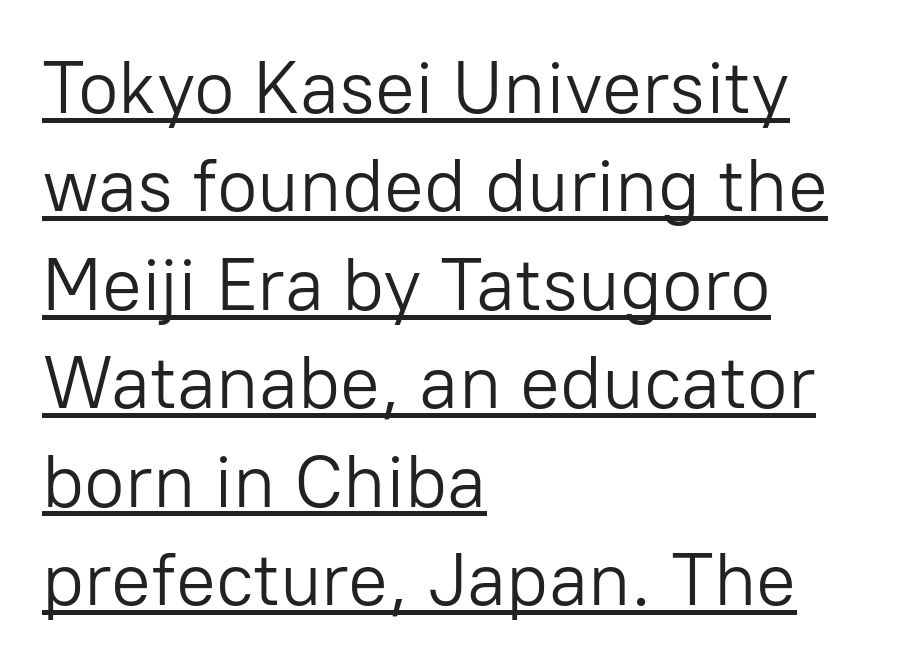
{"serif": "no", "italic": "no", "bold": "no", "weight": "light", "width": "normal", "stroke_contrast": "low", "x_height": "medium", "monospaced": "no", "underline": "yes", "align": "left", "line_spacing": "normal", "line_spacing_ratio": 1.33, "letter_spacing": "normal", "letter_spacing_em": 0.0, "glyph_px": 74}
